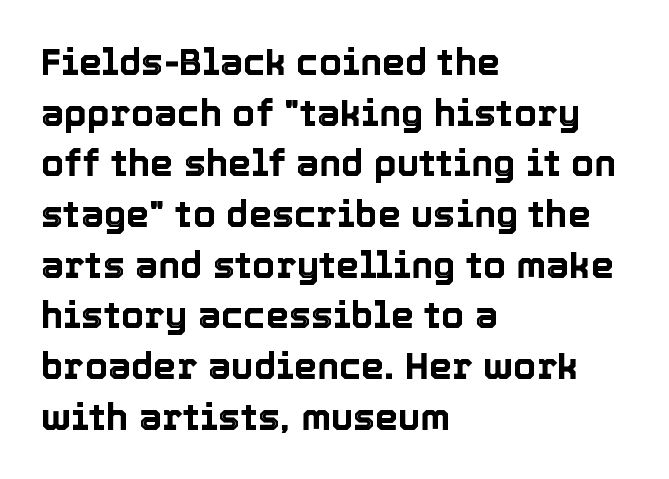
Q: Is the text italic (slanted)? A: No, it is upright.
Q: Is the text underlined? A: No.
Q: How is the paragraph aligned? A: Left-aligned.
Q: Is the spacing between letters normal or unusually wide? A: Normal.
Q: Is the spacing between lines tight, normal or loose? A: Normal.
Q: Width (condensed, normal, or wide)? A: Normal.
Q: x-height? A: Medium.
Q: Monospaced? A: No.
